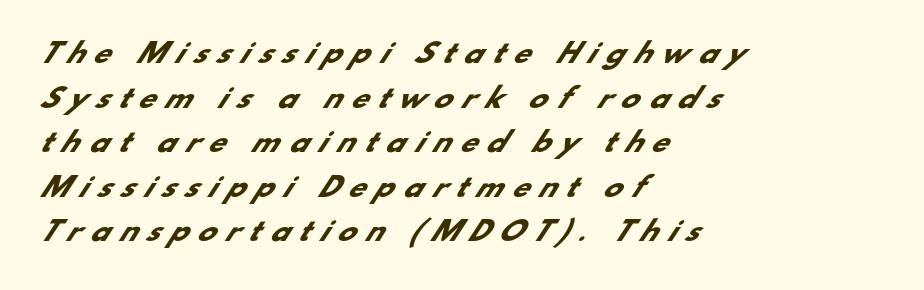
These words are printed bold, with thick strokes throughout. The string is rendered with underlining switched off. The designer left line spacing at the default. Visually the block forms a straight wall on the left and a jagged coastline on the right. Is the letter spacing exaggerated? Yes — the characters are pushed far apart.
